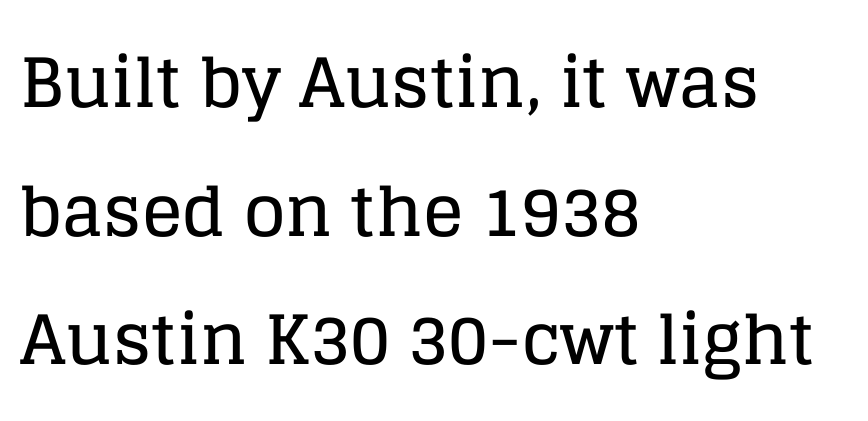
The image shows 68 px serif type, upright; set left-aligned, line spacing 1.89x, normal letter spacing, not underlined; low stroke contrast and a large x-height.
